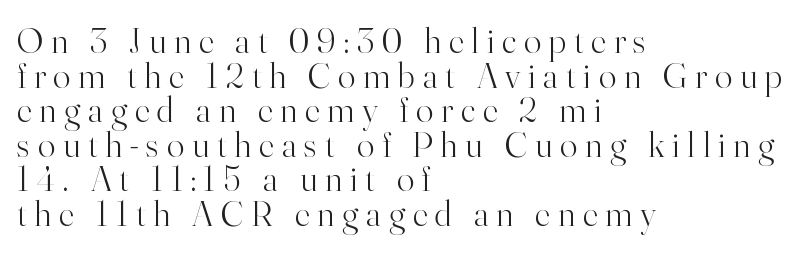
The image shows 36 px light serif type, upright; set left-aligned, tight line spacing (0.96x), unusually wide letter spacing (+0.22 em), not underlined; high stroke contrast and a small x-height.
